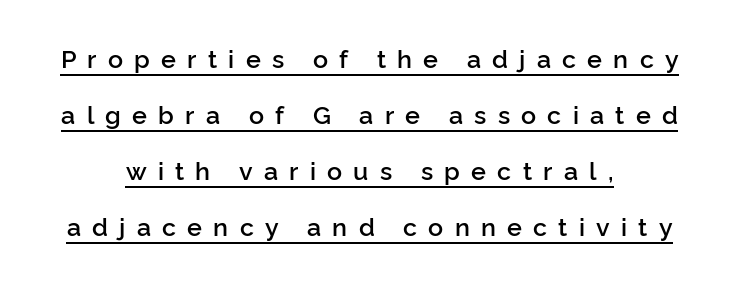
{"italic": "no", "bold": "semi", "underline": "yes", "align": "center", "line_spacing": "loose", "line_spacing_ratio": 2.24, "letter_spacing": "wide", "letter_spacing_em": 0.45, "glyph_px": 25}
